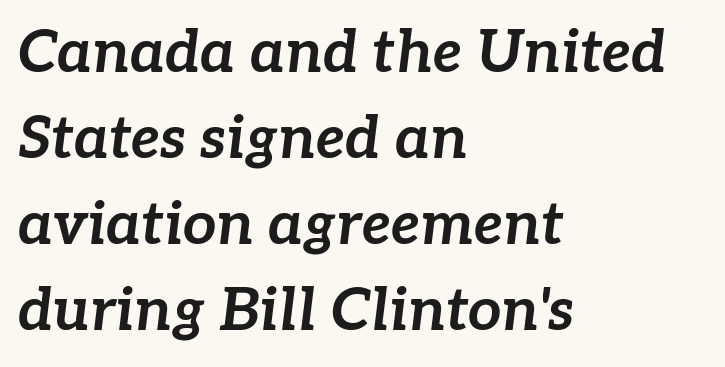
Glance below the letters and you will spot only blank space. In terms of letterspacing, this is plain default setting. These lines sit exactly where default settings would place them. On the weight axis this lands at bold, roughly 700. These lines are set flush left with a ragged right edge.
